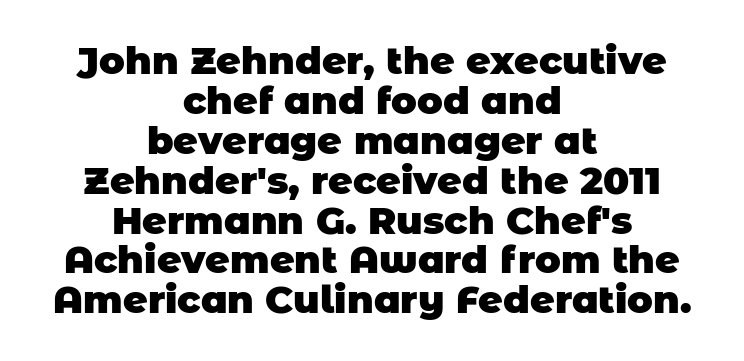
The image shows 38 px heavy sans-serif type; set centered, tight line spacing (1.05x), normal letter spacing, not underlined; low stroke contrast and a large x-height.
